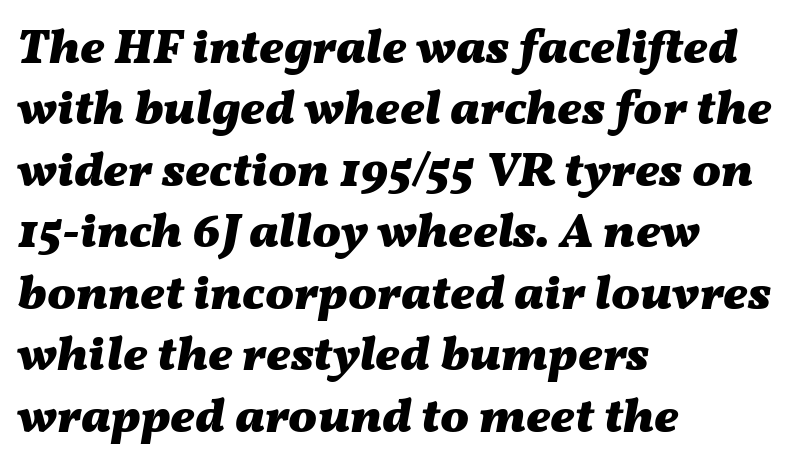
{"italic": "yes", "lean": "right", "slant_degrees": 11, "bold": "yes", "weight": "heavy", "width": "wide", "stroke_contrast": "medium", "x_height": "medium", "monospaced": "no", "underline": "no", "align": "left", "line_spacing": "normal", "line_spacing_ratio": 1.28, "letter_spacing": "normal", "letter_spacing_em": 0.0, "glyph_px": 48}
